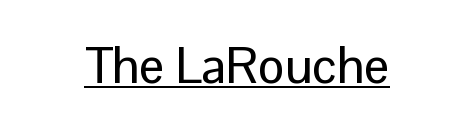
{"serif": "no", "italic": "no", "width": "normal", "stroke_contrast": "low", "x_height": "medium", "monospaced": "no", "underline": "yes", "align": "center", "letter_spacing": "normal", "letter_spacing_em": 0.0, "glyph_px": 50}
